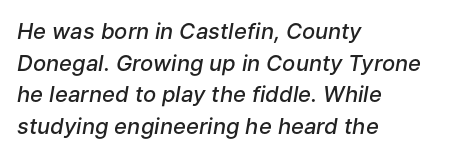
The image shows 22 px text type, italic (leaning right); set left-aligned, normal line spacing (1.44x), normal letter spacing, not underlined.
